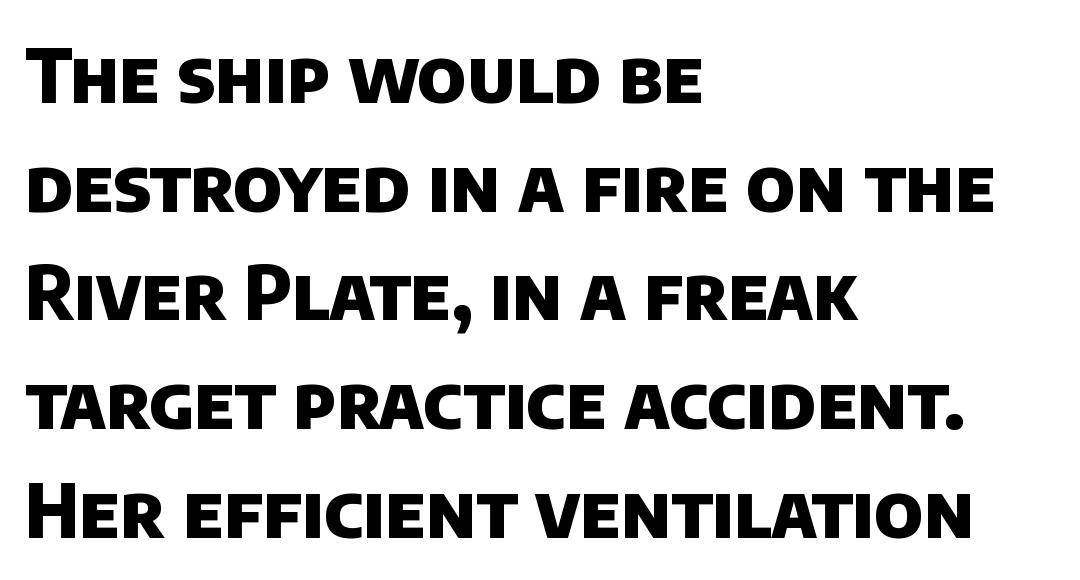
The image shows 75 px heavy sans-serif type; set left-aligned, normal line spacing (1.45x), normal letter spacing, not underlined; low stroke contrast and a large x-height.
